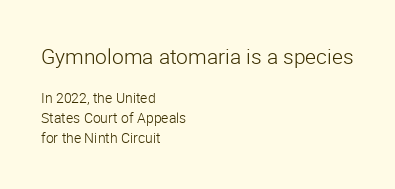
This rendering leaves character spacing at its baseline value. Alignment: flush left. Heaviness? Minimal to ordinary, like unemphasized prose. Rule under the text: the space is simply empty. Note: larger setting up top, smaller setting below. What's the leading like? Ordinary, nothing unusual.
